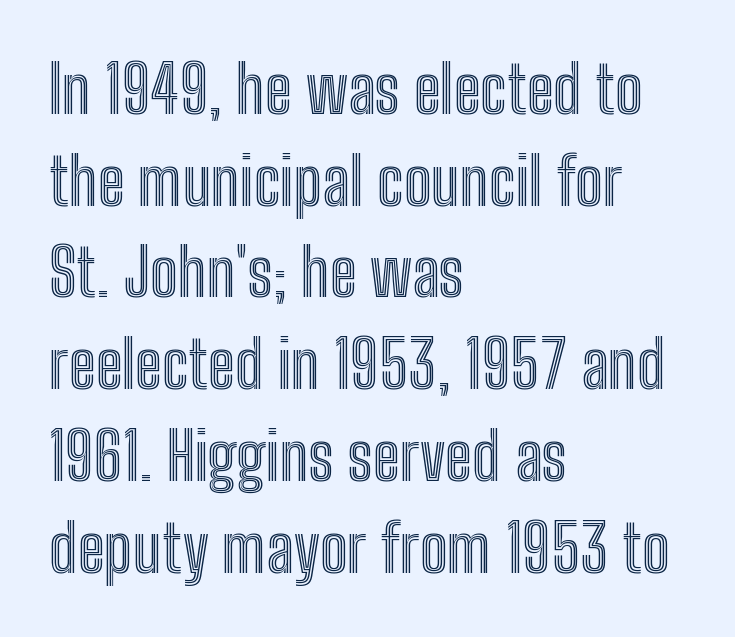
{"italic": "no", "width": "condensed", "x_height": "medium", "monospaced": "no", "underline": "no", "align": "left", "line_spacing": "normal", "line_spacing_ratio": 1.39, "letter_spacing": "normal", "letter_spacing_em": 0.0, "glyph_px": 66}
